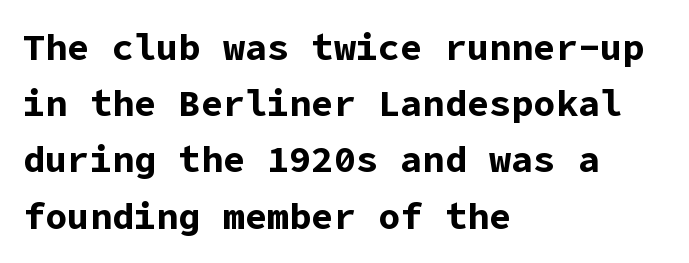
Q: Is the text bold? A: Yes.
Q: Is the text italic (slanted)? A: No, it is upright.
Q: Is the typeface a serif or a sans-serif typeface? A: Sans-serif.
Q: Is the text underlined? A: No.
Q: How is the paragraph aligned? A: Left-aligned.
Q: Is the spacing between letters normal or unusually wide? A: Normal.
Q: Is the spacing between lines tight, normal or loose? A: Normal.
Q: Width (condensed, normal, or wide)? A: Normal.
Q: Stroke contrast? A: Low.
Q: x-height? A: Medium.
